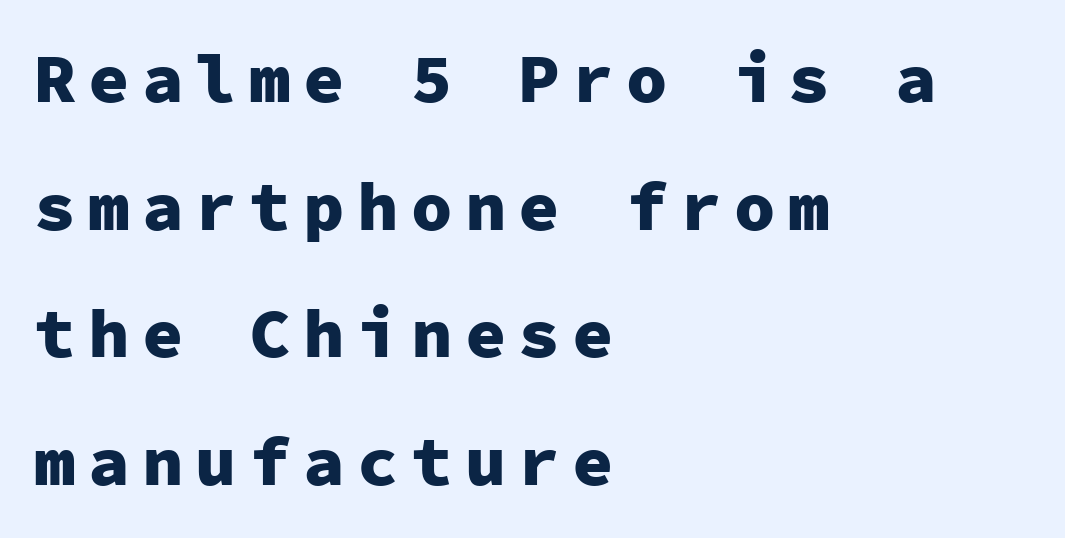
Q: Is the text bold? A: Yes.
Q: Is the text italic (slanted)? A: No, it is upright.
Q: Is the typeface a serif or a sans-serif typeface? A: Sans-serif.
Q: Is the text underlined? A: No.
Q: How is the paragraph aligned? A: Left-aligned.
Q: Width (condensed, normal, or wide)? A: Normal.
Q: Stroke contrast? A: Low.
Q: x-height? A: Medium.
Q: Monospaced? A: Yes.
